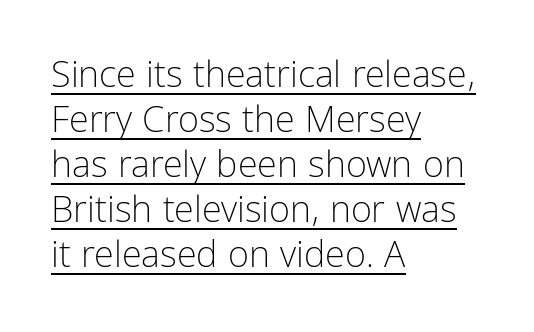
{"serif": "no", "italic": "no", "bold": "no", "weight": "light", "width": "condensed", "stroke_contrast": "low", "x_height": "medium", "monospaced": "no", "underline": "yes", "align": "left", "line_spacing": "normal", "line_spacing_ratio": 1.25, "letter_spacing": "normal", "letter_spacing_em": 0.0, "glyph_px": 36}
